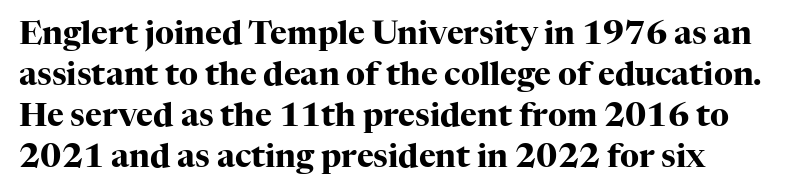
{"serif": "yes", "italic": "no", "bold": "yes", "weight": "heavy", "width": "normal", "stroke_contrast": "high", "x_height": "medium", "monospaced": "no", "underline": "no", "line_spacing": "normal", "line_spacing_ratio": 1.28, "letter_spacing": "normal", "letter_spacing_em": 0.0, "glyph_px": 32}
